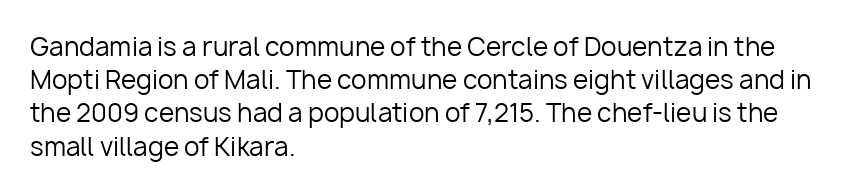
The image shows 25 px text type, upright; set left-aligned, normal line spacing (1.33x), normal letter spacing, not underlined.
